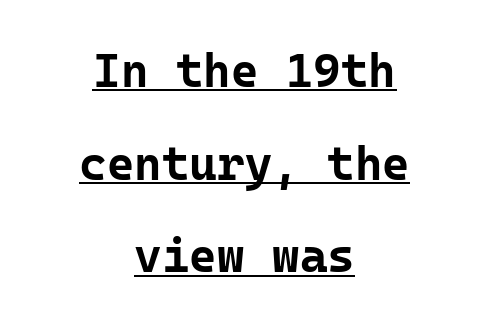
The image shows 47 px bold sans-serif type, upright, monospaced; set centered, loose line spacing (1.97x), normal letter spacing, underlined; low stroke contrast and a medium x-height.
